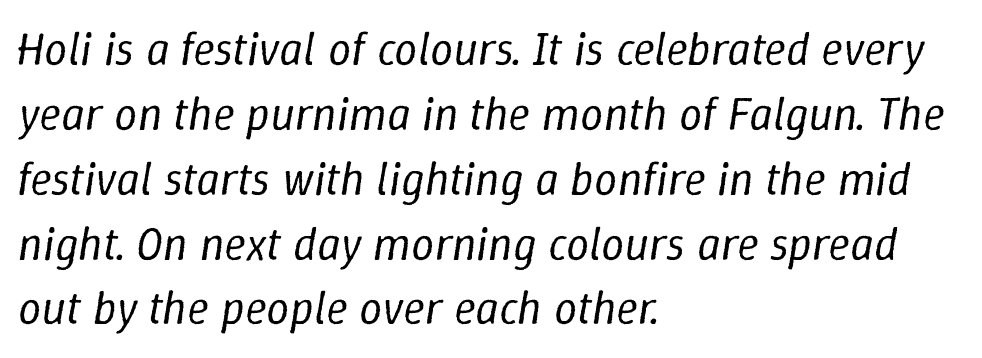
Q: Is the text bold? A: No.
Q: Is the text italic (slanted)? A: Yes, it leans right by about 9 degrees.
Q: Is the text underlined? A: No.
Q: How is the paragraph aligned? A: Left-aligned.
Q: Is the spacing between letters normal or unusually wide? A: Normal.
Q: Is the spacing between lines tight, normal or loose? A: Normal.
Q: Width (condensed, normal, or wide)? A: Normal.
Q: Stroke contrast? A: Low.
Q: x-height? A: Medium.
Q: Monospaced? A: No.
